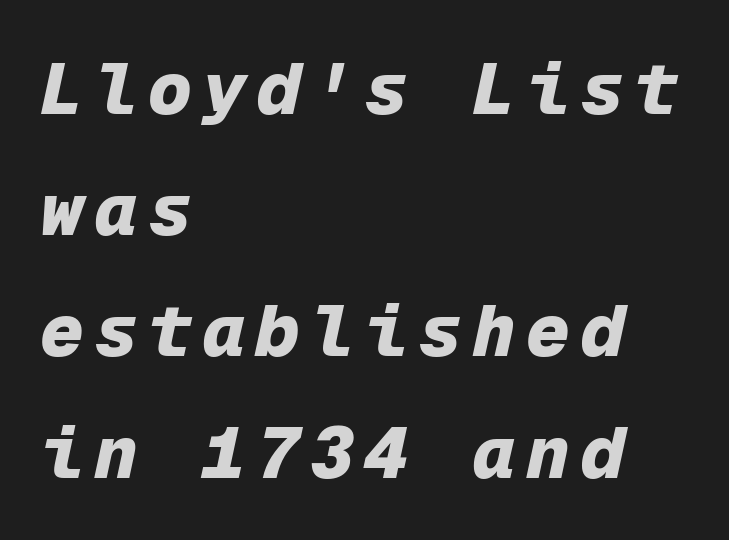
Do the characters align in a grid? Yes, the font is monospaced. This block has exactly the height ordinary leading produces. A bare baseline throughout the passage. If you drew a line through each stem, it would be angled. Which margin do the lines hug? The left one — the right edge is uneven. Strokes here are thick enough to call this a true bold.
